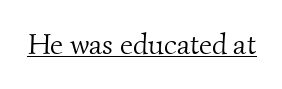
The font family rendered here belongs to the serif group. The characters are drawn with everyday or finer stroke widths. A typesetter would call this proportional, since set widths differ per character. Honestly, the underline is the first thing you notice here.
